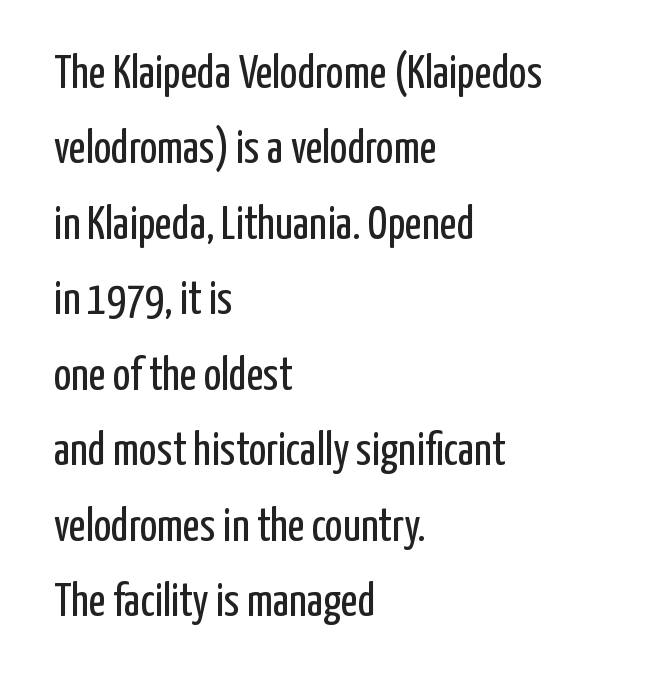
Compared with a centered layout, this one pins lines to the left instead. Weight: in the light-to-regular range. No feet cap the strokes, marking this as sans-serif type. Posture: vertical. Is the letter spacing exaggerated? No — it looks like the ordinary default. The passage shown is typed in a proportional face where columns would drift.
